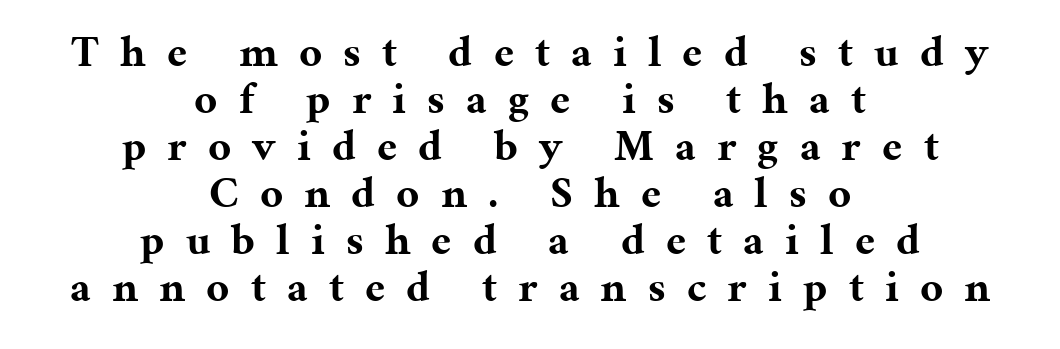
{"serif": "yes", "italic": "no", "bold": "yes", "weight": "bold", "width": "normal", "stroke_contrast": "medium", "x_height": "medium", "monospaced": "no", "underline": "no", "align": "center", "line_spacing": "tight", "line_spacing_ratio": 1.07, "letter_spacing": "wide", "letter_spacing_em": 0.48, "glyph_px": 44}
